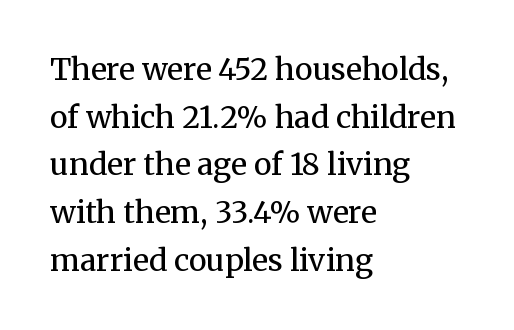
{"serif": "yes", "italic": "no", "bold": "no", "weight": "regular", "width": "normal", "stroke_contrast": "medium", "x_height": "medium", "monospaced": "no", "underline": "no", "align": "left", "line_spacing": "normal", "line_spacing_ratio": 1.59, "letter_spacing": "normal", "letter_spacing_em": 0.0, "glyph_px": 30}
